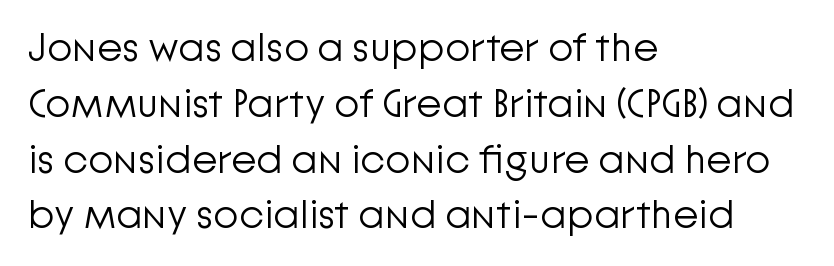
Q: Is the text bold? A: No.
Q: Is the text italic (slanted)? A: No, it is upright.
Q: Is the typeface a serif or a sans-serif typeface? A: Sans-serif.
Q: Is the text underlined? A: No.
Q: How is the paragraph aligned? A: Left-aligned.
Q: Is the spacing between letters normal or unusually wide? A: Normal.
Q: Is the spacing between lines tight, normal or loose? A: Normal.
Q: Width (condensed, normal, or wide)? A: Normal.
Q: Stroke contrast? A: Low.
Q: x-height? A: Medium.
Q: Monospaced? A: No.
